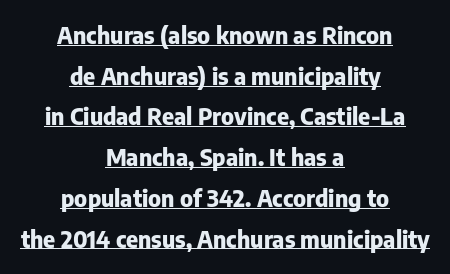
The image shows 23 px bold type, upright; set centered, line spacing 1.77x, normal letter spacing, underlined.
